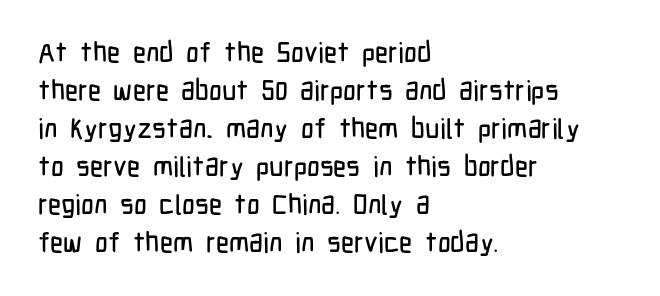
Each letter keeps its own natural width here, so spacing adapts to shape. Decoration check: the copy has no underline. No feet cap the strokes, marking this as sans-serif type. The space between consecutive lines is moderate. Do the letters lean? They stand straight. Alignment: flush left.
